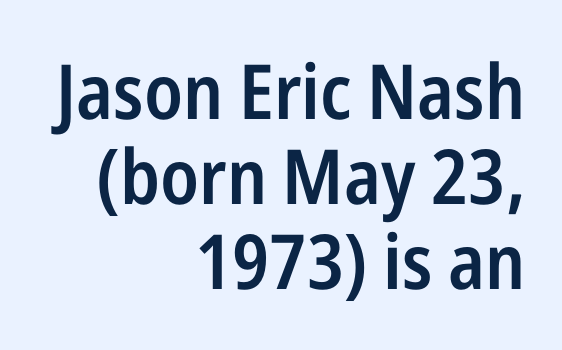
The image shows 76 px semibold, condensed sans-serif type, upright; set right-aligned, tight line spacing (1.12x), normal letter spacing, not underlined; low stroke contrast and a medium x-height.
